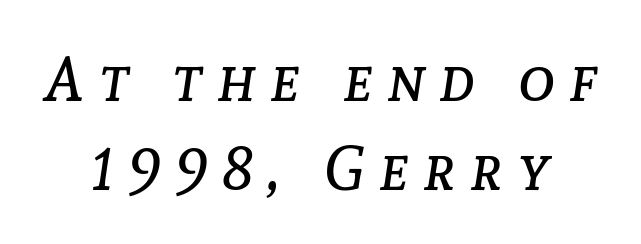
{"italic": "yes", "lean": "right", "slant_degrees": 8, "bold": "no", "weight": "regular", "width": "normal", "stroke_contrast": "low", "x_height": "medium", "monospaced": "no", "underline": "no", "align": "center", "line_spacing": "normal", "line_spacing_ratio": 1.43, "letter_spacing": "wide", "letter_spacing_em": 0.24, "glyph_px": 62}
